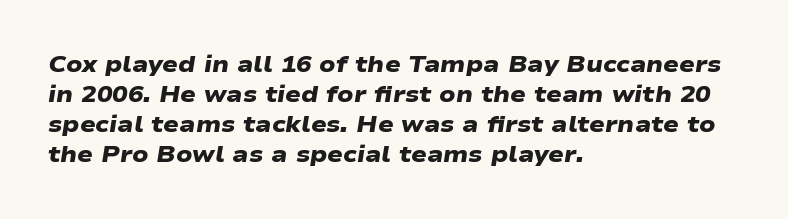
The image shows 23 px bold type; set left-aligned, normal line spacing (1.3x), normal letter spacing, not underlined.
